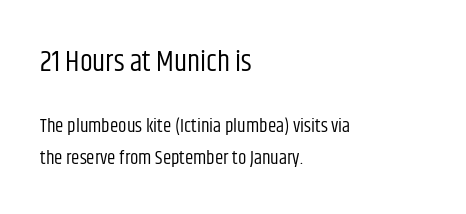
Q: Is the text bold? A: No.
Q: Is the text italic (slanted)? A: No, it is upright.
Q: Is the typeface a serif or a sans-serif typeface? A: Sans-serif.
Q: Is the text underlined? A: No.
Q: How is the paragraph aligned? A: Left-aligned.
Q: Is the spacing between letters normal or unusually wide? A: Normal.
Q: Is the spacing between lines tight, normal or loose? A: Normal.
Q: Which block of text is set in a larger size, the first (top) or the second (bottom)? A: The first (top) one.
Q: Width (condensed, normal, or wide)? A: Condensed.
Q: Stroke contrast? A: Low.
Q: x-height? A: Large.
Q: Monospaced? A: No.
